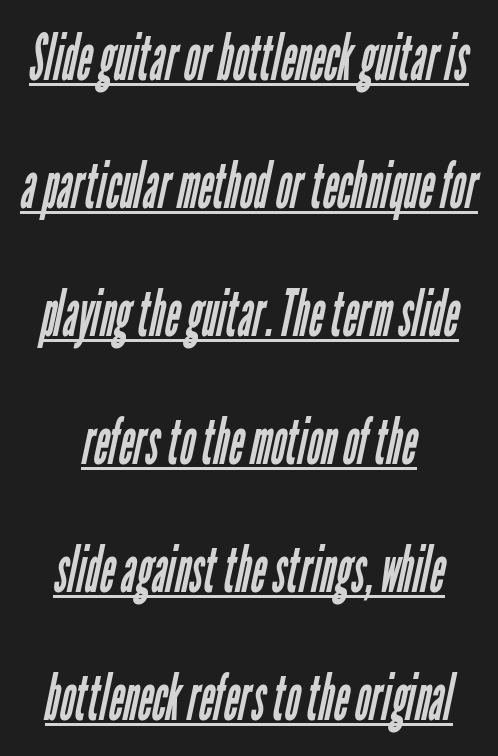
Is the letter spacing exaggerated? No — it looks like the ordinary default. This rendering employs a face without finishing strokes, i.e., a sans-serif. Honestly, the underline is the first thing you notice here. Note the varied advance widths — an 'i' is clearly narrower than an 'm'.
